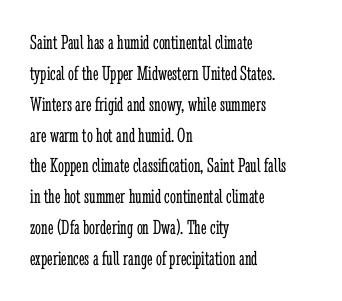
The image shows 21 px text type, upright; set left-aligned, normal line spacing (1.47x), normal letter spacing, not underlined.
